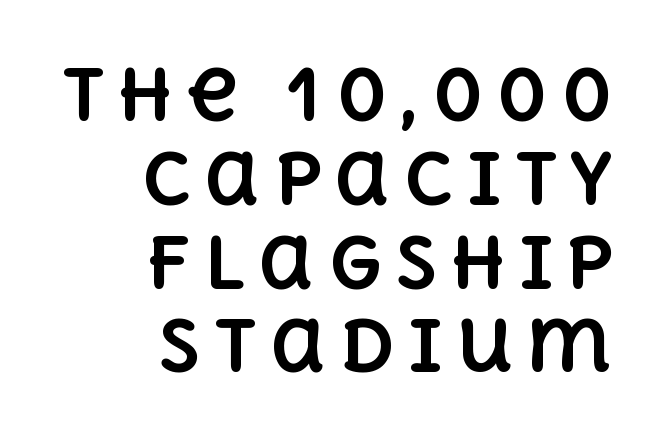
{"italic": "no", "bold": "yes", "weight": "bold", "width": "normal", "x_height": "large", "monospaced": "no", "underline": "no", "align": "right", "line_spacing_ratio": 1.18, "glyph_px": 71}
